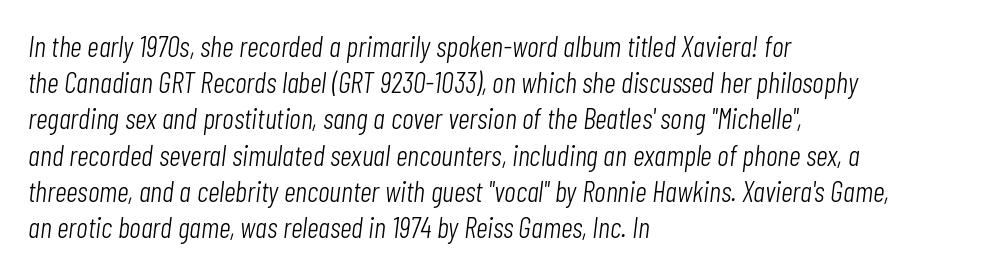
The image shows 29 px light, condensed type, italic (leaning right); set left-aligned, normal line spacing (1.25x), normal letter spacing, not underlined; low stroke contrast and a medium x-height.
